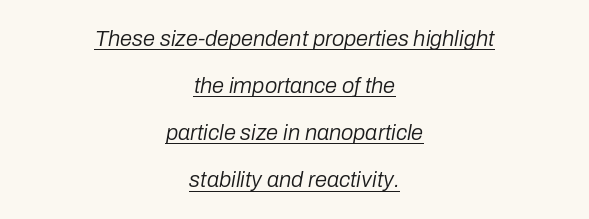
This sample is center-justified, so both line endings float freely. The horizontal fit of the characters is conventional and even. Tall strokes in this sample are angled rather than plumb. The strokes carry an ordinary text weight at most.
